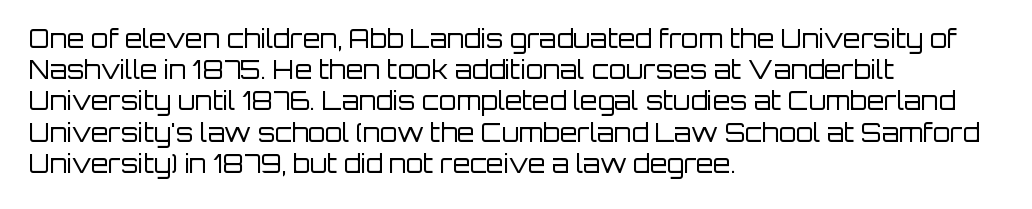
{"italic": "no", "bold": "no", "underline": "no", "align": "left", "line_spacing": "normal", "line_spacing_ratio": 1.25, "letter_spacing": "normal", "letter_spacing_em": 0.0, "glyph_px": 25}
